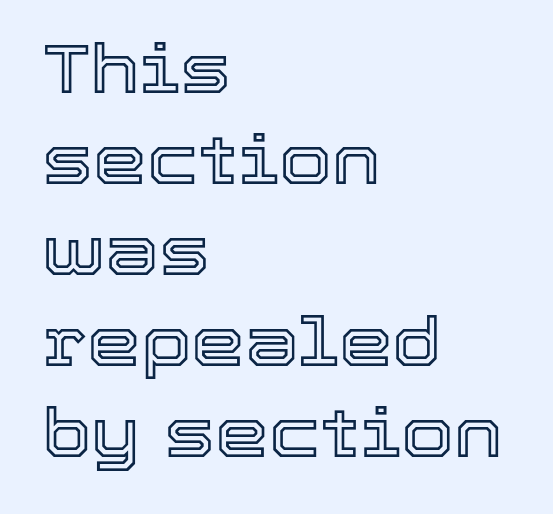
{"italic": "no", "width": "normal", "x_height": "medium", "monospaced": "no", "underline": "no", "align": "left", "line_spacing": "normal", "line_spacing_ratio": 1.34, "letter_spacing": "normal", "letter_spacing_em": 0.0, "glyph_px": 68}
